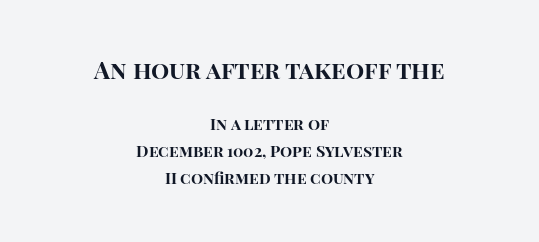
The image shows 24 px bold type, upright; set centered, normal line spacing (1.67x), normal letter spacing, not underlined; the first (top) block is 1.5x larger.
